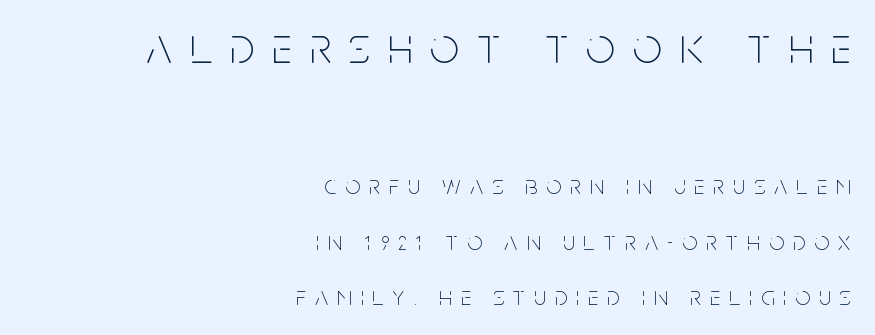
The image shows 51 px thin, condensed sans-serif type, upright; set right-aligned, loose line spacing (2.13x), unusually wide letter spacing (+0.35 em), not underlined; the first (top) block is 1.96x larger; low stroke contrast and a large x-height.
